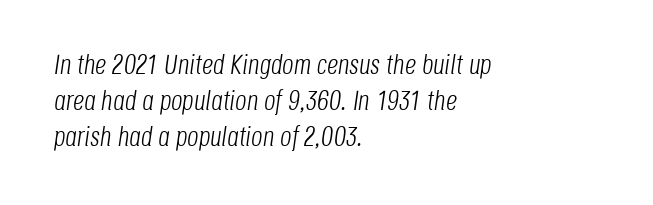
{"italic": "yes", "lean": "right", "slant_degrees": 8, "bold": "no", "weight": "light", "width": "condensed", "stroke_contrast": "low", "x_height": "large", "monospaced": "no", "underline": "no", "align": "left", "line_spacing": "normal", "line_spacing_ratio": 1.29, "letter_spacing": "normal", "letter_spacing_em": 0.0, "glyph_px": 28}
